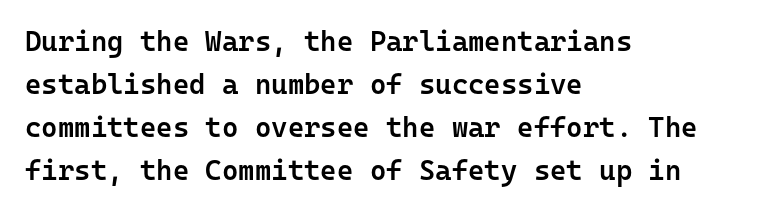
{"serif": "no", "italic": "no", "bold": "semi", "weight": "semibold", "width": "normal", "stroke_contrast": "low", "x_height": "medium", "monospaced": "yes", "underline": "no", "align": "left", "line_spacing": "normal", "line_spacing_ratio": 1.54, "letter_spacing": "normal", "letter_spacing_em": 0.0, "glyph_px": 28}
